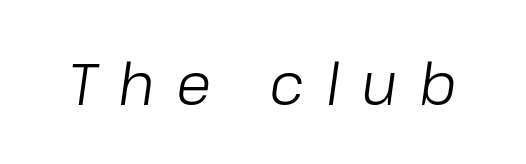
Q: Is the text bold? A: No.
Q: Is the text italic (slanted)? A: Yes, it leans right by about 8 degrees.
Q: Is the text underlined? A: No.
Q: Is the spacing between letters normal or unusually wide? A: Unusually wide.
Q: Width (condensed, normal, or wide)? A: Normal.
Q: Stroke contrast? A: Low.
Q: x-height? A: Medium.
Q: Monospaced? A: No.
